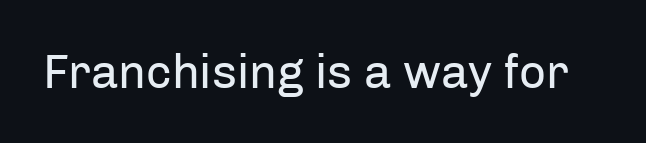
Check under the words: just untouched page. Compared with typical body copy, the letter spacing here is the same. A typesetter would call this proportional, since set widths differ per character. Vertical stems look standard width or narrower in stroke.
